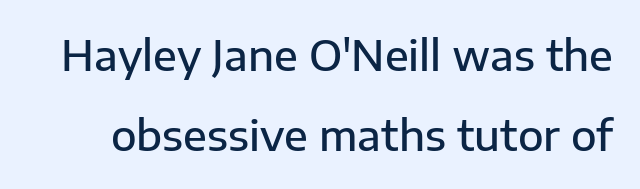
Character widths vary here, with narrow letters taking less room than wide ones. A typesetter would label this face a sans. You could fit nearly another row in the gap between these rows. Check the space under the baseline: it is left empty. How are the letters spaced? Ordinarily, with no added tracking. I'd describe the lettering as semibold — firm but not a full bold.
